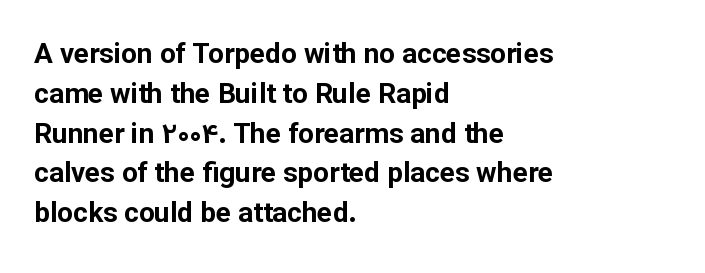
Q: Is the text bold? A: Yes.
Q: Is the text italic (slanted)? A: No, it is upright.
Q: Is the typeface a serif or a sans-serif typeface? A: Sans-serif.
Q: Is the text underlined? A: No.
Q: How is the paragraph aligned? A: Left-aligned.
Q: Is the spacing between letters normal or unusually wide? A: Normal.
Q: Is the spacing between lines tight, normal or loose? A: Normal.
Q: Width (condensed, normal, or wide)? A: Normal.
Q: Stroke contrast? A: Low.
Q: x-height? A: Medium.
Q: Monospaced? A: No.
